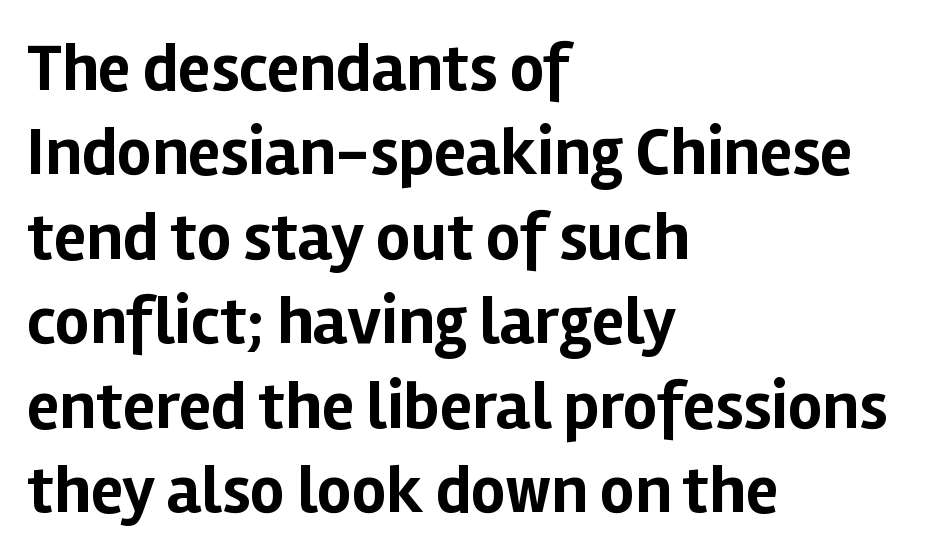
Q: Is the text bold? A: Yes.
Q: Is the text italic (slanted)? A: No, it is upright.
Q: Is the typeface a serif or a sans-serif typeface? A: Sans-serif.
Q: Is the text underlined? A: No.
Q: How is the paragraph aligned? A: Left-aligned.
Q: Is the spacing between letters normal or unusually wide? A: Normal.
Q: Is the spacing between lines tight, normal or loose? A: Normal.
Q: Width (condensed, normal, or wide)? A: Normal.
Q: Stroke contrast? A: Low.
Q: x-height? A: Medium.
Q: Monospaced? A: No.
